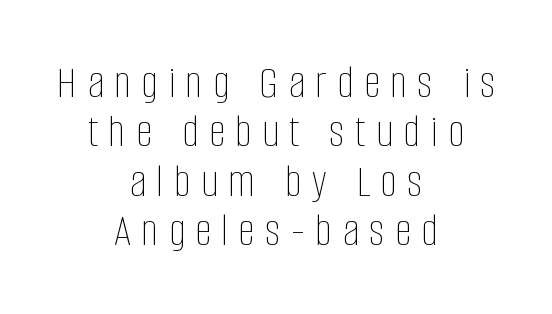
Inter-character spacing is expanded well beyond the font's built-in metrics. Upright lettering throughout. Summary of weight: not heavy and not bold. The text block is weighted toward neither margin, spreading evenly from the middle. Clear beneath every line of the passage.
